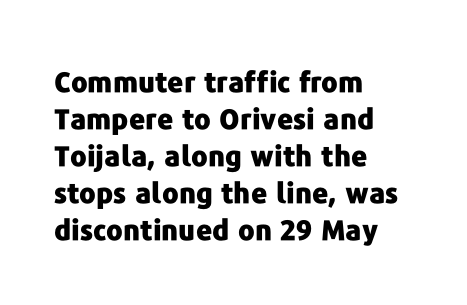
{"serif": "no", "italic": "no", "bold": "yes", "weight": "heavy", "width": "normal", "stroke_contrast": "low", "x_height": "medium", "monospaced": "no", "underline": "no", "align": "left", "line_spacing": "normal", "line_spacing_ratio": 1.32, "letter_spacing": "normal", "letter_spacing_em": 0.0, "glyph_px": 28}
